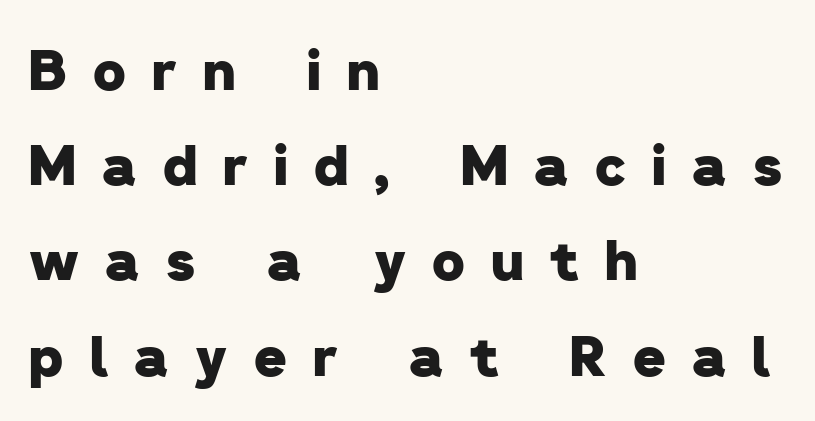
{"serif": "no", "bold": "yes", "weight": "heavy", "width": "normal", "stroke_contrast": "low", "x_height": "medium", "monospaced": "no", "underline": "no", "align": "left", "line_spacing": "normal", "line_spacing_ratio": 1.7, "letter_spacing": "wide", "letter_spacing_em": 0.47, "glyph_px": 56}
